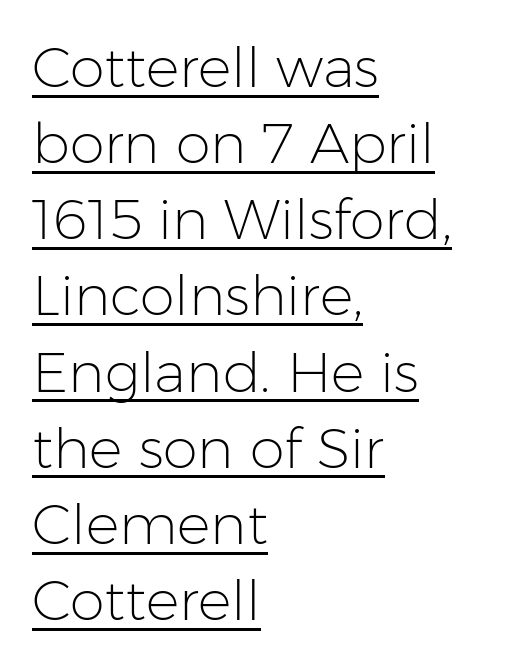
Font category for this specimen: sans-serif. The ragged edge is on the right, which tells us the setting is flush left. The sample's only ornament is a line tracing under the words. Unbolded letterforms with no extra heft. Caption: standard tracking, unaltered. Style check: upright.
